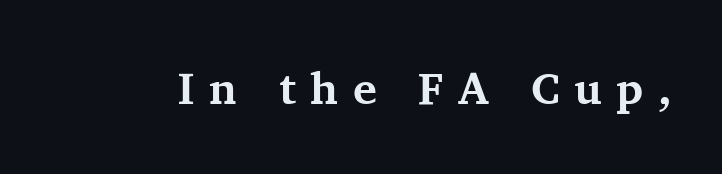
The gap between lines stays unmarked. Proportional: the letters do not fall into vertical columns. Summary of weight: heavy, a full bold. If you drew a line through each stem, it would be perfectly vertical. The face used here is rendered with a markedly widened letterfit. Yep, those are serifs on the letters.
